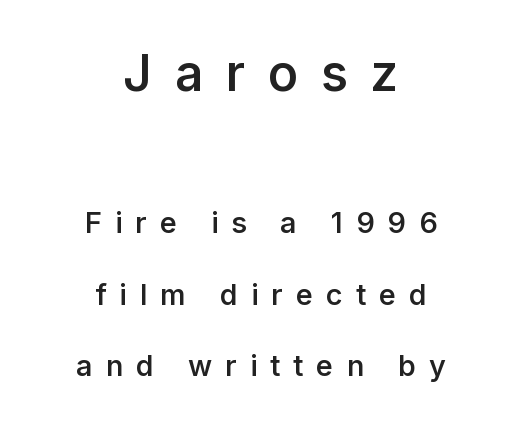
Q: Is the text bold? A: Semi-bold.
Q: Is the text italic (slanted)? A: No, it is upright.
Q: Is the typeface a serif or a sans-serif typeface? A: Sans-serif.
Q: Is the text underlined? A: No.
Q: How is the paragraph aligned? A: Centered.
Q: Is the spacing between letters normal or unusually wide? A: Unusually wide.
Q: Is the spacing between lines tight, normal or loose? A: Loose.
Q: Which block of text is set in a larger size, the first (top) or the second (bottom)? A: The first (top) one.
Q: Width (condensed, normal, or wide)? A: Normal.
Q: Stroke contrast? A: Low.
Q: x-height? A: Medium.
Q: Monospaced? A: No.
